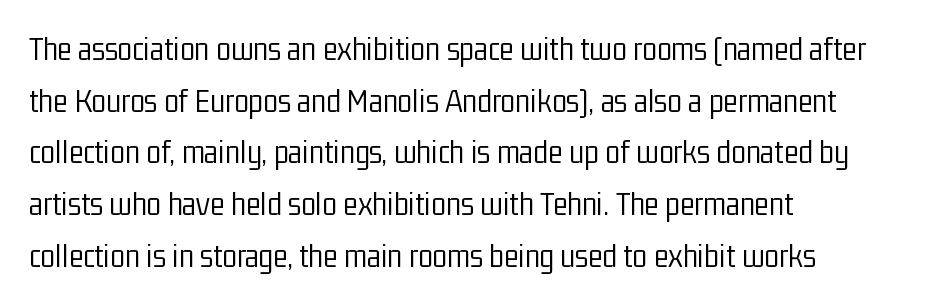
The image shows 34 px light, condensed sans-serif type, upright; set left-aligned, normal line spacing (1.52x), normal letter spacing, not underlined; low stroke contrast and a medium x-height.
